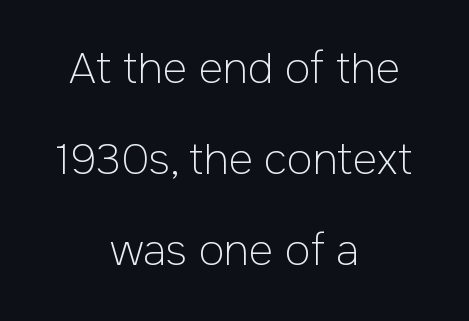
{"serif": "no", "italic": "no", "bold": "no", "weight": "light", "width": "normal", "stroke_contrast": "low", "x_height": "medium", "monospaced": "no", "underline": "no", "align": "center", "line_spacing": "loose", "line_spacing_ratio": 2.17, "letter_spacing": "normal", "letter_spacing_em": 0.0, "glyph_px": 42}
